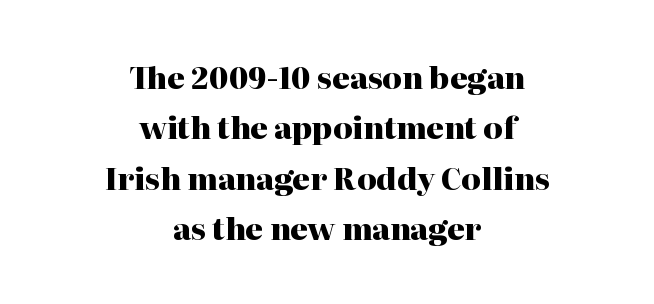
Q: Is the text bold? A: Yes.
Q: Is the text italic (slanted)? A: No, it is upright.
Q: Is the typeface a serif or a sans-serif typeface? A: Serif.
Q: Is the text underlined? A: No.
Q: How is the paragraph aligned? A: Centered.
Q: Is the spacing between letters normal or unusually wide? A: Normal.
Q: Is the spacing between lines tight, normal or loose? A: Normal.
Q: Width (condensed, normal, or wide)? A: Normal.
Q: Stroke contrast? A: High.
Q: x-height? A: Medium.
Q: Monospaced? A: No.
